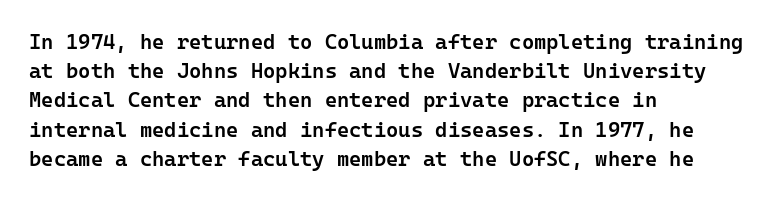
The image shows 21 px text type, upright; set left-aligned, normal line spacing (1.39x), normal letter spacing, not underlined.
